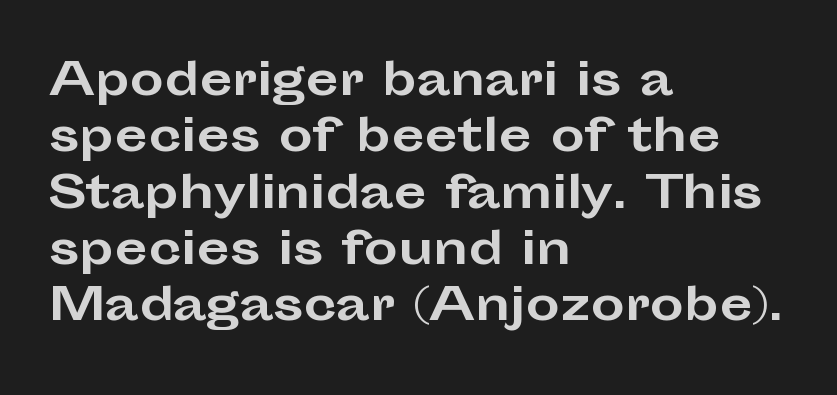
Q: Is the text bold? A: Yes.
Q: Is the text italic (slanted)? A: No, it is upright.
Q: Is the typeface a serif or a sans-serif typeface? A: Sans-serif.
Q: Is the text underlined? A: No.
Q: How is the paragraph aligned? A: Left-aligned.
Q: Is the spacing between letters normal or unusually wide? A: Normal.
Q: Is the spacing between lines tight, normal or loose? A: Normal.
Q: Width (condensed, normal, or wide)? A: Wide.
Q: Stroke contrast? A: Low.
Q: x-height? A: Medium.
Q: Monospaced? A: No.
